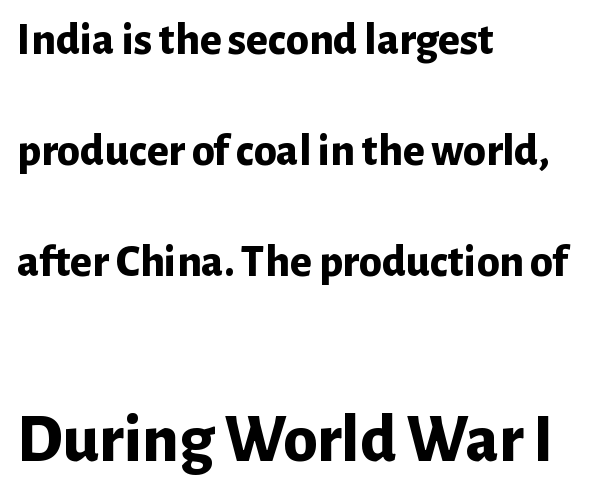
{"serif": "no", "italic": "no", "bold": "yes", "weight": "bold", "width": "normal", "stroke_contrast": "low", "x_height": "medium", "monospaced": "no", "underline": "no", "align": "left", "line_spacing": "loose", "line_spacing_ratio": 2.41, "letter_spacing": "normal", "letter_spacing_em": 0.0, "larger_block": "second", "size_ratio": 1.5, "glyph_px": 69}
